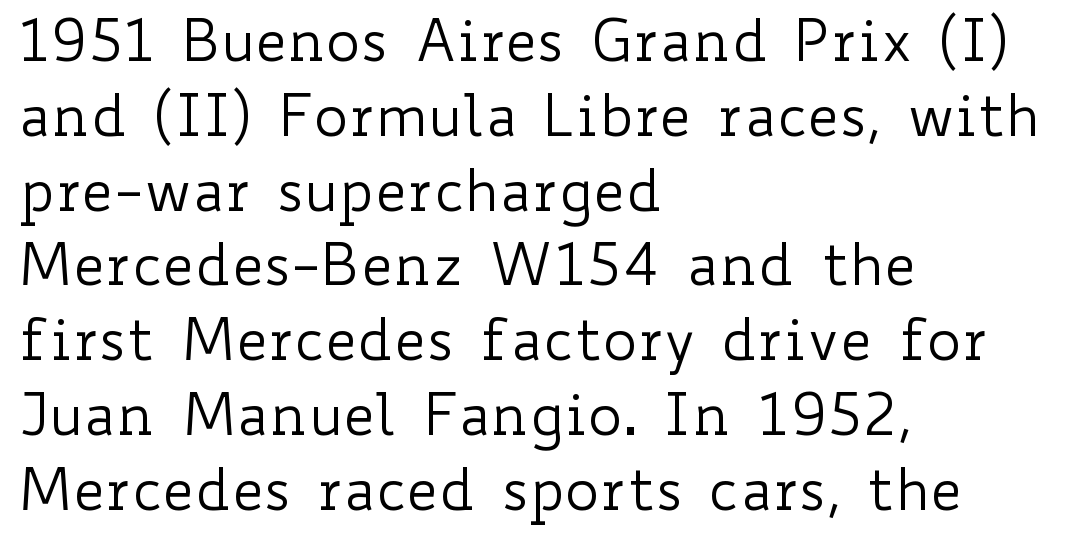
{"italic": "no", "bold": "no", "weight": "regular", "width": "wide", "stroke_contrast": "low", "x_height": "small", "monospaced": "no", "underline": "no", "align": "left", "line_spacing": "normal", "line_spacing_ratio": 1.29, "letter_spacing": "normal", "letter_spacing_em": 0.0, "glyph_px": 58}
